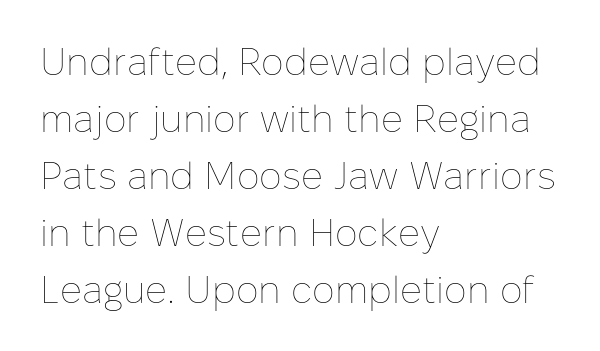
Think of a printed novel: that variable character pitch is what you see here. Students, observe: this is what conventionally led text looks like. Check the space under the baseline: it is left empty. The passage shown is not bold in any degree.
